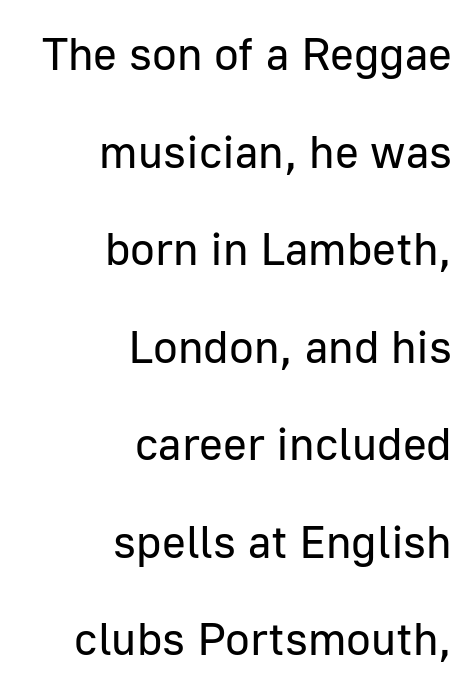
Q: Is the text bold? A: No.
Q: Is the text italic (slanted)? A: No, it is upright.
Q: Is the typeface a serif or a sans-serif typeface? A: Sans-serif.
Q: Is the text underlined? A: No.
Q: How is the paragraph aligned? A: Right-aligned.
Q: Is the spacing between letters normal or unusually wide? A: Normal.
Q: Is the spacing between lines tight, normal or loose? A: Loose.
Q: Width (condensed, normal, or wide)? A: Normal.
Q: Stroke contrast? A: Low.
Q: x-height? A: Medium.
Q: Monospaced? A: No.
